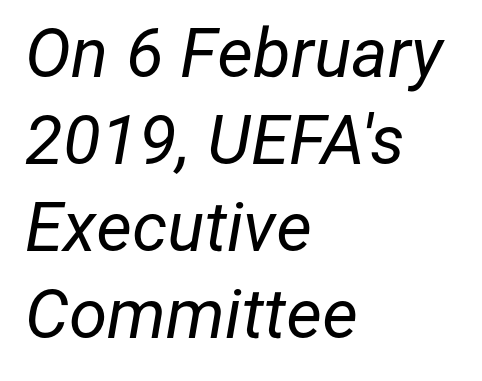
These lines keep a tight, regular rhythm from letter to letter. Each new line begins a customary step beneath the previous one. Do the characters align in a grid? No, the font is proportional. The typeface has the unassuming heft of standard copy or less. The paragraph shown leans on its left margin. Every character sits at an angle, as italics do.
